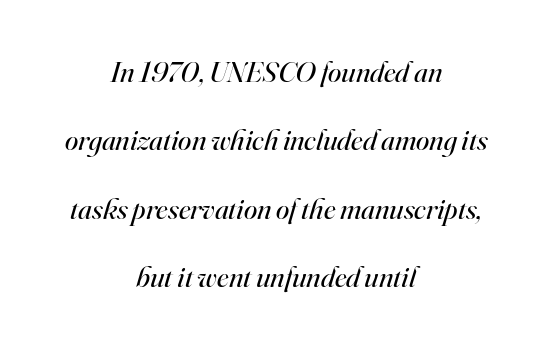
{"serif": "yes", "italic": "yes", "lean": "right", "slant_degrees": 16, "bold": "no", "weight": "regular", "width": "normal", "stroke_contrast": "high", "x_height": "small", "monospaced": "no", "underline": "no", "align": "center", "line_spacing": "loose", "line_spacing_ratio": 2.28, "letter_spacing": "normal", "letter_spacing_em": 0.0, "glyph_px": 30}
